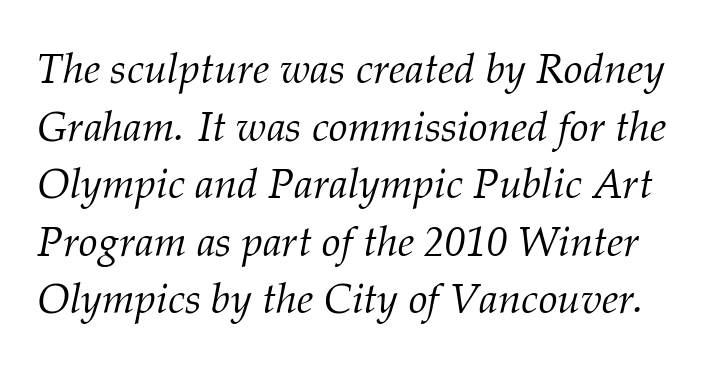
The image shows 42 px light serif type, italic (leaning right); set normal line spacing (1.37x), normal letter spacing, not underlined; medium stroke contrast and a medium x-height.
